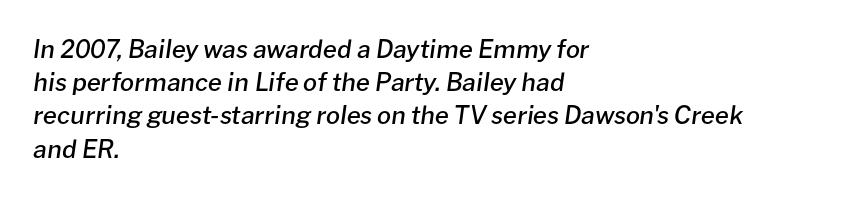
Just letters on the line, the space beneath them empty. In terms of weight, the rendering is demibold, just under bold. Vertically, the passage feels balanced, rows spaced as you'd expect. It's the slanting kind of type. Typeset ragged right — the left edge is the straight one.
